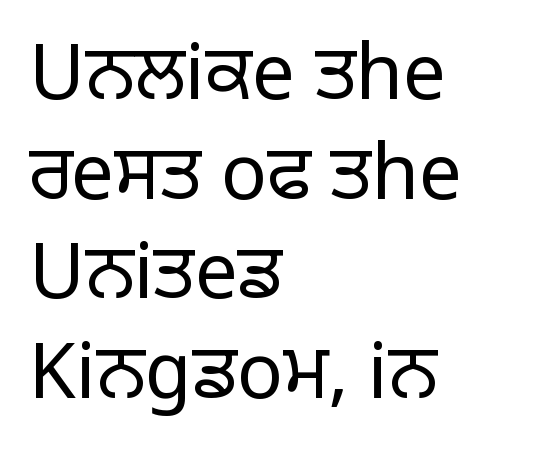
{"serif": "no", "italic": "no", "bold": "no", "weight": "regular", "width": "normal", "stroke_contrast": "low", "x_height": "large", "monospaced": "no", "underline": "no", "align": "left", "line_spacing": "normal", "line_spacing_ratio": 1.31, "letter_spacing": "normal", "letter_spacing_em": 0.0, "glyph_px": 76}
